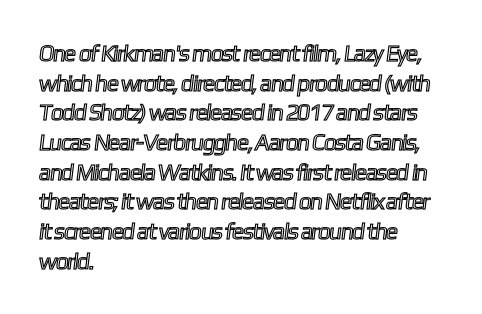
{"underline": "no", "align": "left", "line_spacing": "normal", "line_spacing_ratio": 1.29, "letter_spacing": "normal", "letter_spacing_em": 0.0, "glyph_px": 23}
